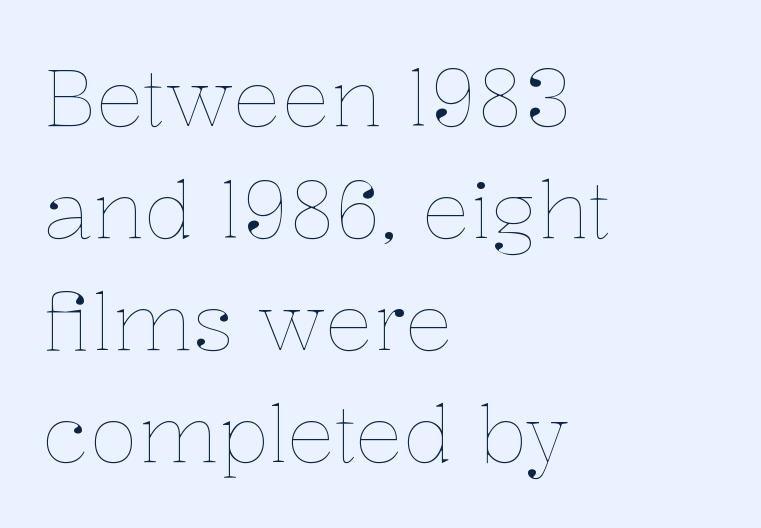
{"italic": "no", "bold": "no", "weight": "thin", "width": "normal", "stroke_contrast": "low", "x_height": "medium", "monospaced": "no", "underline": "no", "align": "left", "line_spacing": "normal", "line_spacing_ratio": 1.4, "letter_spacing": "normal", "letter_spacing_em": 0.0, "glyph_px": 80}
